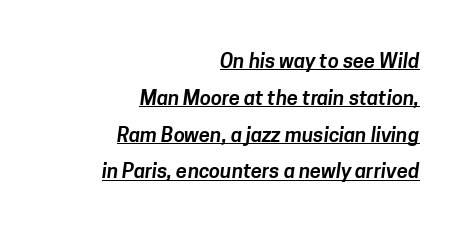
Q: Is the text underlined? A: Yes.
Q: How is the paragraph aligned? A: Right-aligned.
Q: Is the spacing between letters normal or unusually wide? A: Normal.
